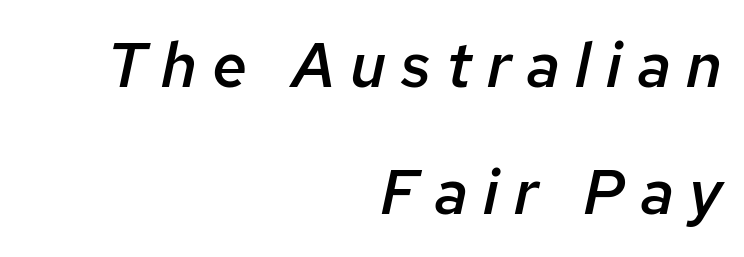
The image shows 63 px semibold type, italic (leaning right); set right-aligned, loose line spacing (2.02x), unusually wide letter spacing (+0.24 em), not underlined; low stroke contrast and a medium x-height.
